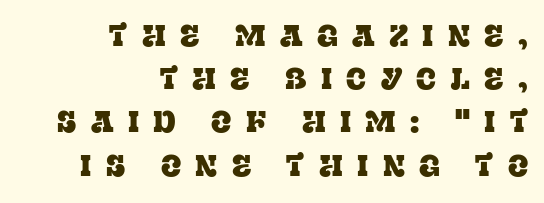
The image shows 30 px serif type, upright; set right-aligned, normal line spacing (1.44x), unusually wide letter spacing (+0.48 em), not underlined; low stroke contrast and a large x-height.
